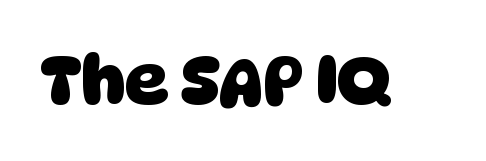
Q: Is the text bold? A: Yes.
Q: Is the typeface a serif or a sans-serif typeface? A: Sans-serif.
Q: Is the text underlined? A: No.
Q: Is the spacing between letters normal or unusually wide? A: Normal.
Q: Width (condensed, normal, or wide)? A: Normal.
Q: Stroke contrast? A: Low.
Q: x-height? A: Large.
Q: Monospaced? A: No.
